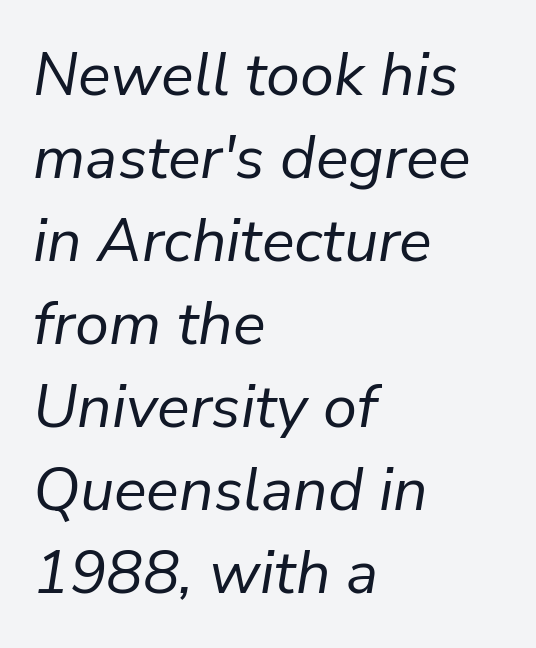
Q: Is the text bold? A: No.
Q: Is the text italic (slanted)? A: Yes, it leans right by about 9 degrees.
Q: Is the text underlined? A: No.
Q: How is the paragraph aligned? A: Left-aligned.
Q: Is the spacing between letters normal or unusually wide? A: Normal.
Q: Is the spacing between lines tight, normal or loose? A: Normal.
Q: Width (condensed, normal, or wide)? A: Normal.
Q: Stroke contrast? A: Low.
Q: x-height? A: Medium.
Q: Monospaced? A: No.
